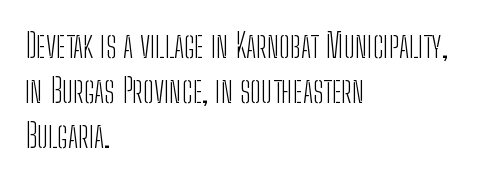
{"serif": "no", "italic": "no", "bold": "no", "weight": "light", "width": "condensed", "stroke_contrast": "low", "x_height": "medium", "monospaced": "no", "underline": "no", "align": "left", "line_spacing": "normal", "line_spacing_ratio": 1.37, "letter_spacing": "normal", "letter_spacing_em": 0.0, "glyph_px": 33}
